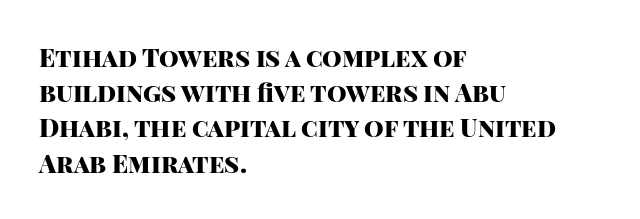
{"italic": "no", "bold": "yes", "underline": "no", "align": "left", "line_spacing": "normal", "line_spacing_ratio": 1.41, "letter_spacing": "normal", "letter_spacing_em": 0.0, "glyph_px": 25}
